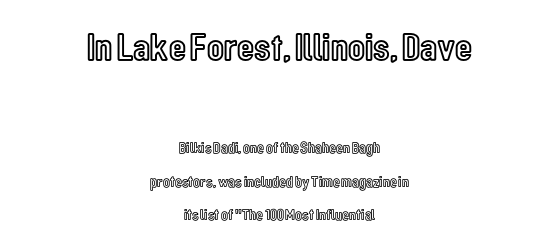
Just letters on the line, the space beneath them empty. The face used here appears at its bigger size in the upper chunk. Notice how the stems are strictly vertical — no italics here. Tracking value appears to be zero — textbook default spacing. Line spacing here is loose.
